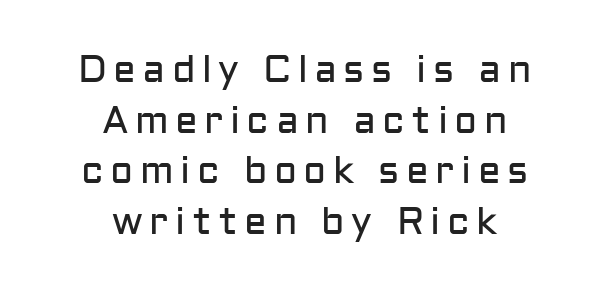
The image shows 38 px regular-weight sans-serif type, upright; set centered, normal line spacing (1.33x), not underlined; low stroke contrast and a medium x-height.
